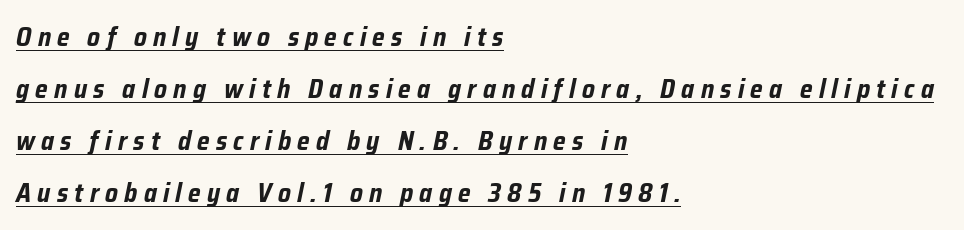
Typeset ragged right — the left edge is the straight one. In terms of letterspacing, this is a distinctly airy, spread setting. Has an underline been added? It has. Line spacing here is loose. The characters look thick and weighty, a clear bold.
